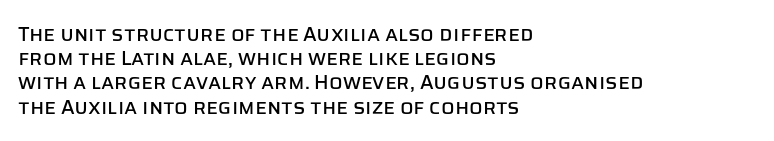
If you drew a line through each stem, it would be perfectly vertical. The line texture is even and compact thanks to regular tracking. Which margin do the lines hug? The left one — the right edge is uneven. Letters rest on an invisible, unmarked baseline.
